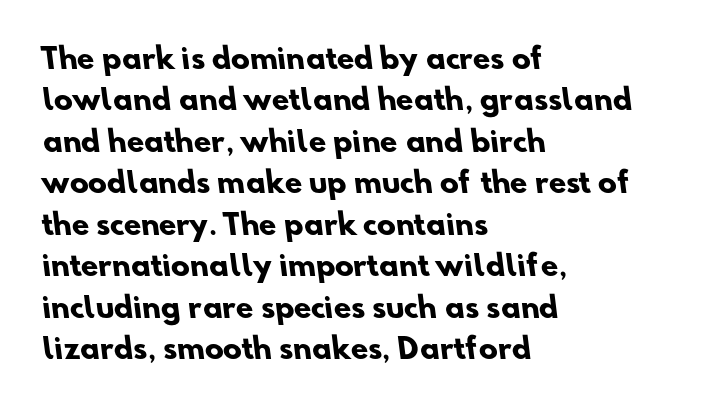
{"serif": "no", "bold": "yes", "weight": "heavy", "width": "normal", "stroke_contrast": "low", "x_height": "small", "monospaced": "no", "underline": "no", "align": "left", "line_spacing": "normal", "line_spacing_ratio": 1.48, "letter_spacing": "normal", "letter_spacing_em": 0.0, "glyph_px": 28}
